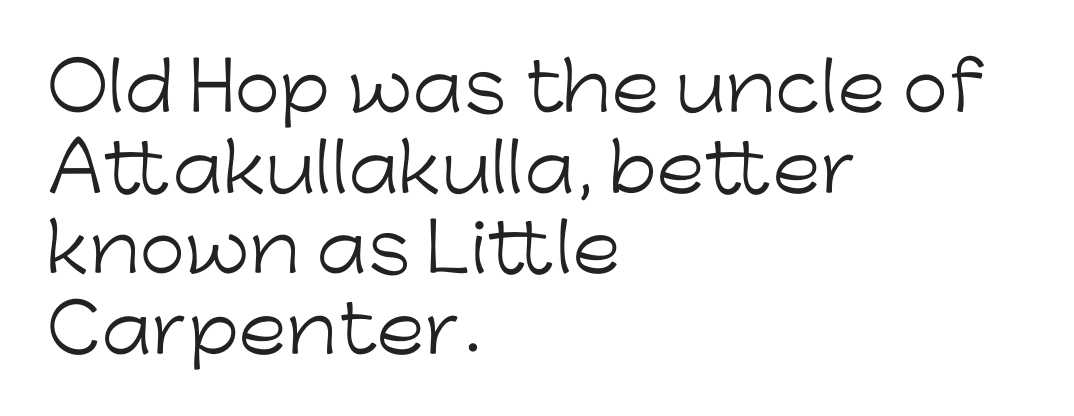
{"serif": "no", "italic": "no", "bold": "no", "weight": "light", "width": "normal", "stroke_contrast": "low", "x_height": "medium", "monospaced": "no", "underline": "no", "align": "left", "line_spacing_ratio": 1.22, "letter_spacing": "normal", "letter_spacing_em": 0.0, "glyph_px": 66}
